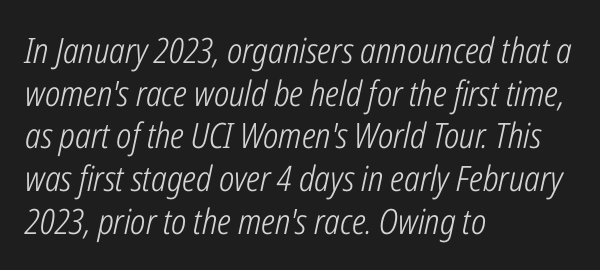
Q: Is the text bold? A: No.
Q: Is the text italic (slanted)? A: Yes, it leans right by about 12 degrees.
Q: Is the text underlined? A: No.
Q: How is the paragraph aligned? A: Left-aligned.
Q: Is the spacing between letters normal or unusually wide? A: Normal.
Q: Width (condensed, normal, or wide)? A: Condensed.
Q: Stroke contrast? A: Low.
Q: x-height? A: Medium.
Q: Monospaced? A: No.
